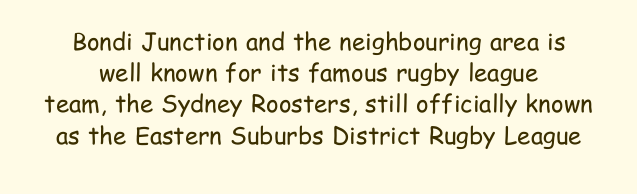
The image shows 24 px text type, upright; set centered, normal line spacing (1.3x), normal letter spacing, not underlined.
